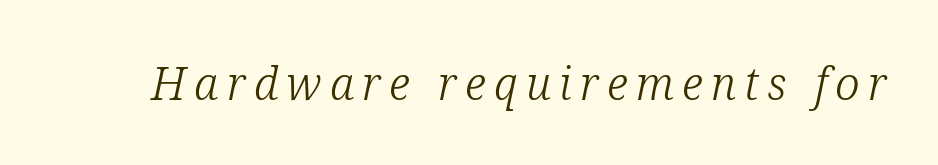
The image shows 45 px light serif type, italic (leaning right); set not underlined; low stroke contrast and a medium x-height.
